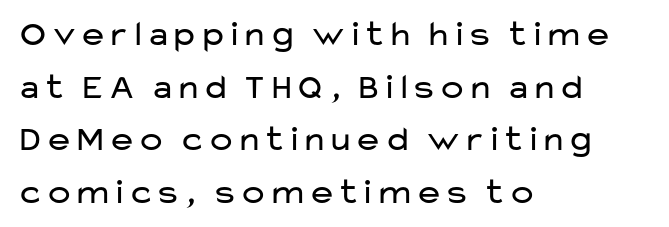
Unmarked baselines from the first word to the last. Between one letter and the next there's only the usual sliver of space. The characters are drawn with everyday or finer stroke widths. Is this a fixed-width face? No — the glyphs have proportional, varying widths. Every character sits straight up, as roman type does.
